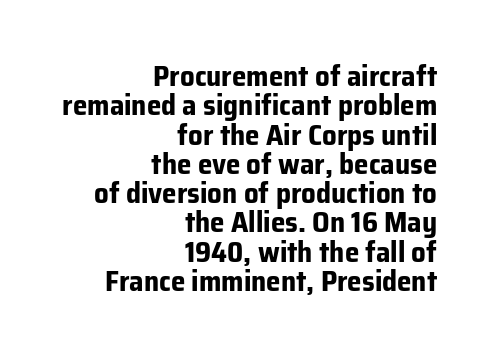
{"serif": "no", "italic": "no", "bold": "yes", "weight": "bold", "width": "normal", "stroke_contrast": "low", "x_height": "medium", "monospaced": "no", "underline": "no", "align": "right", "line_spacing": "tight", "line_spacing_ratio": 1.01, "letter_spacing": "normal", "letter_spacing_em": 0.0, "glyph_px": 29}
